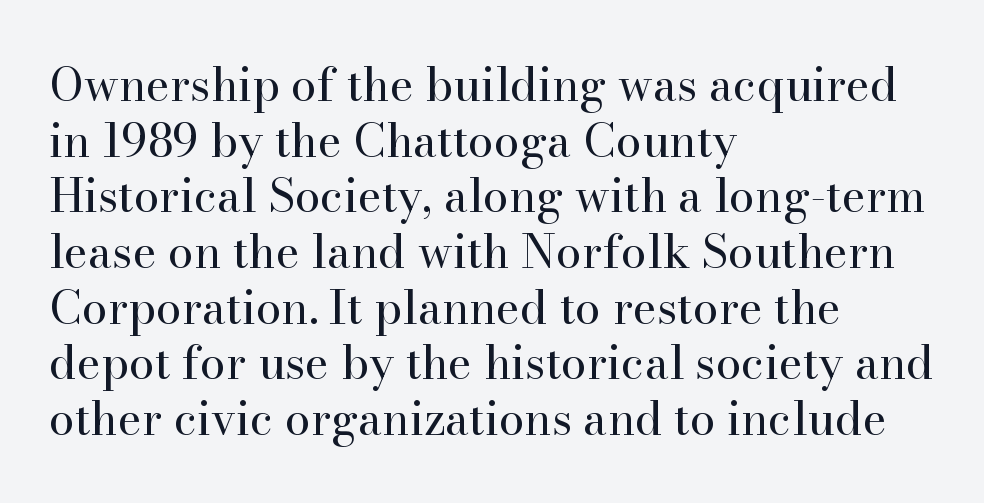
Q: Is the text bold? A: No.
Q: Is the text italic (slanted)? A: No, it is upright.
Q: Is the typeface a serif or a sans-serif typeface? A: Serif.
Q: Is the text underlined? A: No.
Q: How is the paragraph aligned? A: Left-aligned.
Q: Is the spacing between letters normal or unusually wide? A: Normal.
Q: Width (condensed, normal, or wide)? A: Normal.
Q: Stroke contrast? A: High.
Q: x-height? A: Small.
Q: Monospaced? A: No.
